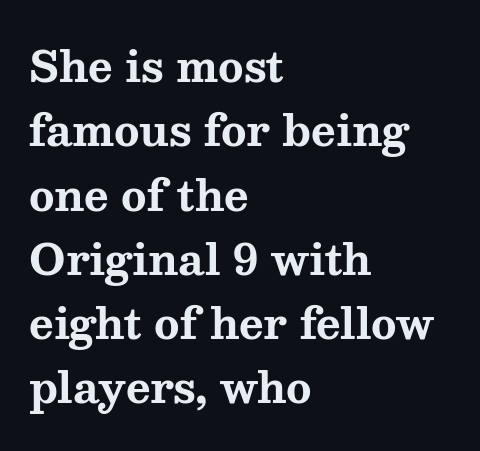
The text block is weighted toward the left margin, trailing off unevenly rightward. A typesetter would call this leading conventional body-copy spacing. Caption: standard tracking, unaltered. Do the characters align in a grid? No, the font is proportional. Emphasis by weight is at full strength: bold.
